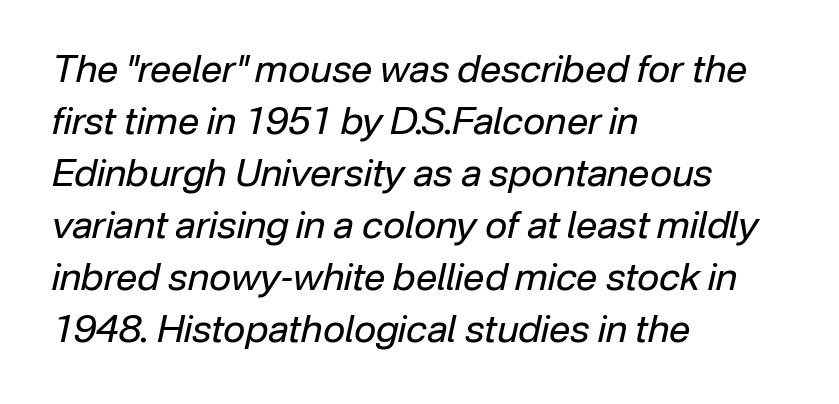
{"italic": "yes", "lean": "right", "slant_degrees": 12, "bold": "no", "weight": "regular", "width": "normal", "stroke_contrast": "low", "x_height": "medium", "monospaced": "no", "underline": "no", "align": "left", "line_spacing": "normal", "line_spacing_ratio": 1.37, "letter_spacing": "normal", "letter_spacing_em": 0.0, "glyph_px": 38}
